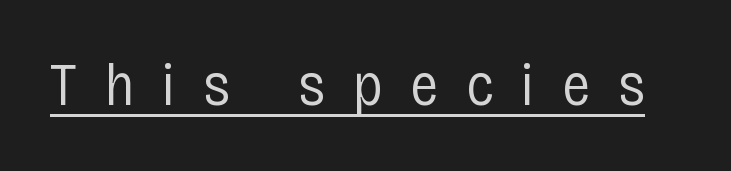
{"serif": "no", "italic": "no", "bold": "no", "weight": "regular", "width": "condensed", "stroke_contrast": "low", "x_height": "large", "monospaced": "no", "underline": "yes", "letter_spacing": "wide", "letter_spacing_em": 0.47, "glyph_px": 59}
